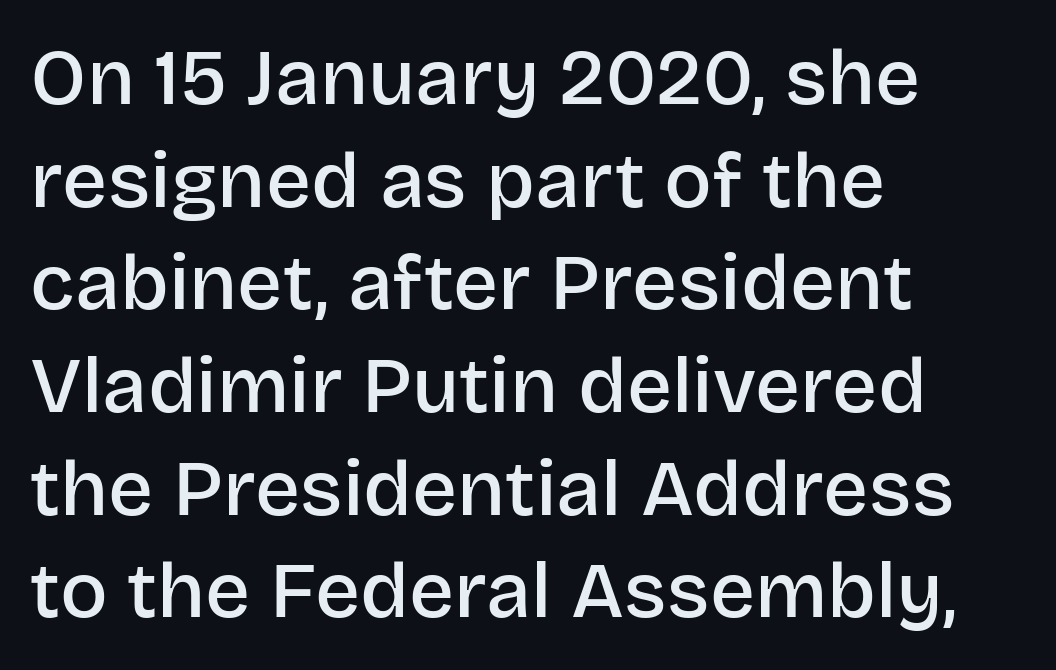
{"serif": "no", "italic": "no", "bold": "semi", "weight": "semibold", "width": "normal", "stroke_contrast": "low", "x_height": "large", "monospaced": "no", "underline": "no", "align": "left", "line_spacing": "normal", "line_spacing_ratio": 1.3, "letter_spacing": "normal", "letter_spacing_em": 0.0, "glyph_px": 79}
